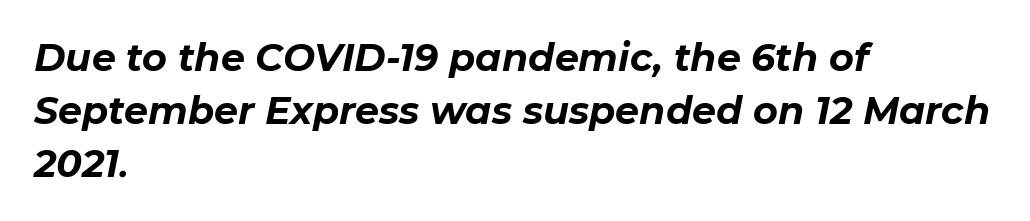
Q: Is the text bold? A: Yes.
Q: Is the text italic (slanted)? A: Yes, it leans right by about 11 degrees.
Q: Is the text underlined? A: No.
Q: How is the paragraph aligned? A: Left-aligned.
Q: Is the spacing between letters normal or unusually wide? A: Normal.
Q: Is the spacing between lines tight, normal or loose? A: Normal.
Q: Width (condensed, normal, or wide)? A: Normal.
Q: Stroke contrast? A: Low.
Q: x-height? A: Medium.
Q: Monospaced? A: No.
